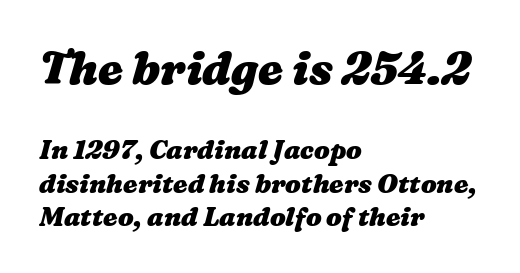
Proportional: the letters do not fall into vertical columns. The passage shown begins with its larger block and ends with its smaller one. Lines of text with bare space underneath. Each glyph is drawn with heavy, bold strokes. Look at the tracking — it's just the regular setting, nothing added. Left-aligned paragraph, ragged on the right.
